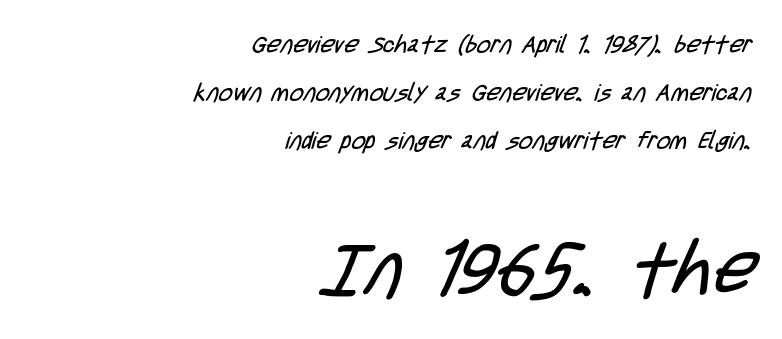
Q: Is the text bold? A: No.
Q: Is the typeface a serif or a sans-serif typeface? A: Sans-serif.
Q: Is the text underlined? A: No.
Q: How is the paragraph aligned? A: Right-aligned.
Q: Is the spacing between letters normal or unusually wide? A: Normal.
Q: Is the spacing between lines tight, normal or loose? A: Loose.
Q: Which block of text is set in a larger size, the first (top) or the second (bottom)? A: The second (bottom) one.
Q: Width (condensed, normal, or wide)? A: Condensed.
Q: Stroke contrast? A: Low.
Q: x-height? A: Large.
Q: Monospaced? A: No.
